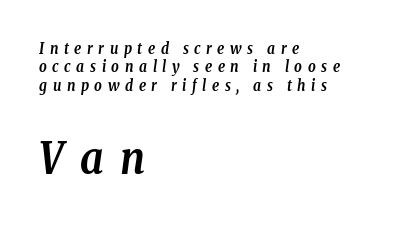
Strong, thick strokes mark this as bold type. Is the lower block the larger one? Yes — the lower block carries the bigger type. Short and long lines alike share a common starting point at left. What stands out about the letter spacing? Its width — letters are far apart. Is the type slanted? Yes — the strokes lean at a clear angle.
